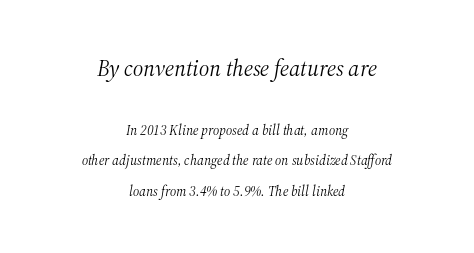
Short and long lines alike share a common midpoint. The earlier block is typeset at a bigger size than the later block. Notice how the stems are inclined rather than vertical — that's the hallmark of italics. No extra tracking has been applied to these lines. No word sits above an underline.
